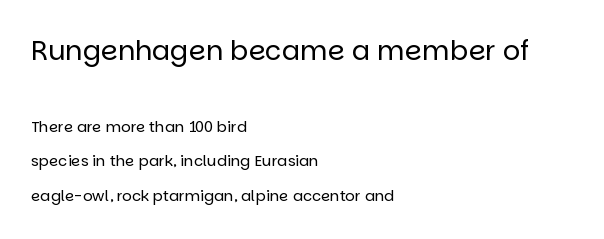
A clean baseline with only descenders dipping below it. Stems and bowls with no extra thickness — not bold. In terms of letterspacing, this is plain default setting. Unlike italic type, these characters show no tilt at all. Teacher's note: observe the even left margin — that is flush-left alignment. The designer dialed line spacing up above the default.
